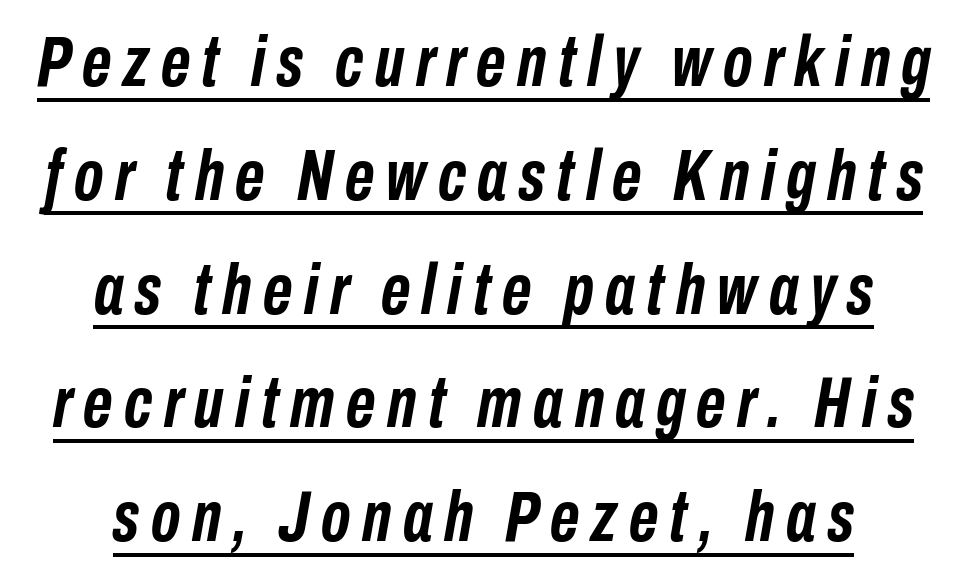
{"italic": "yes", "lean": "right", "slant_degrees": 10, "bold": "yes", "weight": "semibold", "width": "condensed", "stroke_contrast": "low", "x_height": "medium", "monospaced": "no", "underline": "yes", "align": "center", "line_spacing": "normal", "line_spacing_ratio": 1.58, "glyph_px": 72}
